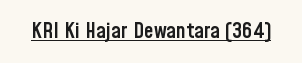
Q: Is the text bold? A: Semi-bold.
Q: Is the text italic (slanted)? A: No, it is upright.
Q: Is the text underlined? A: Yes.
Q: Is the spacing between letters normal or unusually wide? A: Normal.
